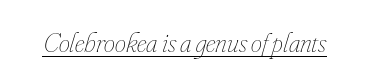
Somebody hit Ctrl+U on this one — the words are underlined. Honestly, the letter spacing is just normal — you wouldn't notice it. Weight: not bold — regular or lighter. Yep, that's italic — everything's leaning.
